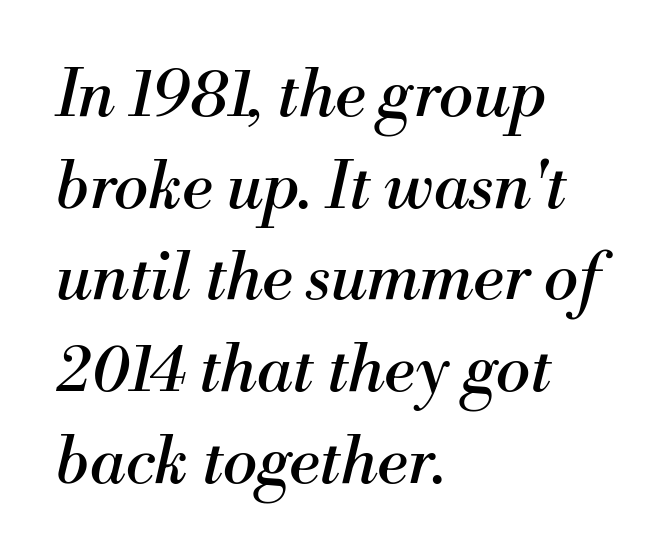
The setting favours the left margin, as ordinary paragraphs usually do. Looking at the ascenders, they clearly lean. Looks like regular typesetting: each glyph gets only the width it needs. The zone under the glyphs is completely vacant. The gaps between neighbouring characters are ordinary and unremarkable.
